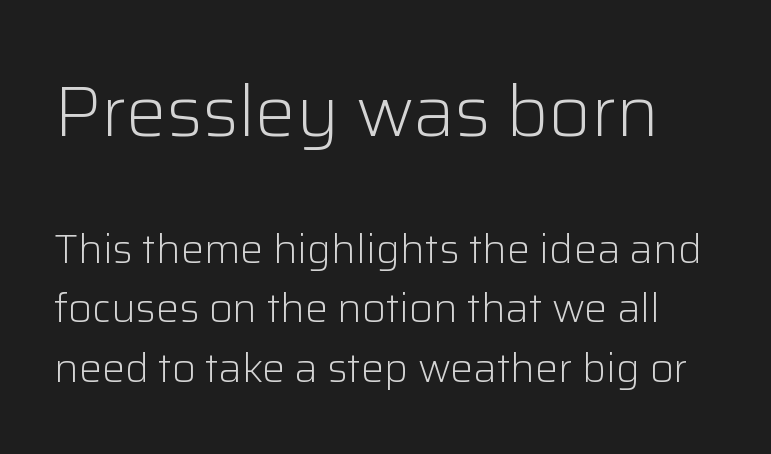
Caption: face not bold, strokes unweighted. The rendering shrinks the type as you move from the upper chunk to the lower. These lines are rendered in a variable-pitch font. Standard letterfit; no display-style spreading of the glyphs. Plain, unruled lines of type. Rows of type keep a routine distance in the vertical direction.
